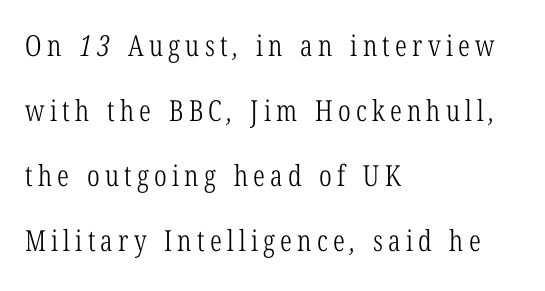
{"serif": "yes", "bold": "no", "weight": "light", "width": "condensed", "stroke_contrast": "low", "x_height": "medium", "monospaced": "no", "underline": "no", "align": "left", "line_spacing": "loose", "line_spacing_ratio": 2.24, "glyph_px": 29}
